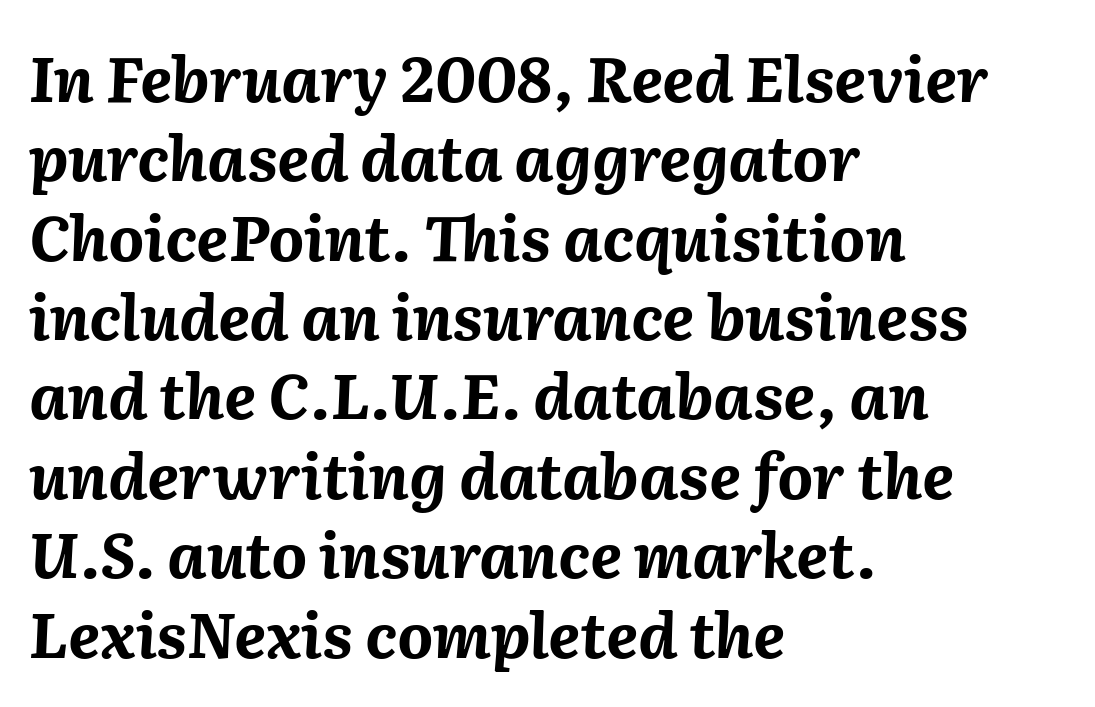
Q: Is the text bold? A: Yes.
Q: Is the text italic (slanted)? A: Yes, it leans right by about 2 degrees.
Q: Is the text underlined? A: No.
Q: How is the paragraph aligned? A: Left-aligned.
Q: Is the spacing between letters normal or unusually wide? A: Normal.
Q: Is the spacing between lines tight, normal or loose? A: Normal.
Q: Width (condensed, normal, or wide)? A: Normal.
Q: Stroke contrast? A: Medium.
Q: x-height? A: Medium.
Q: Monospaced? A: No.
